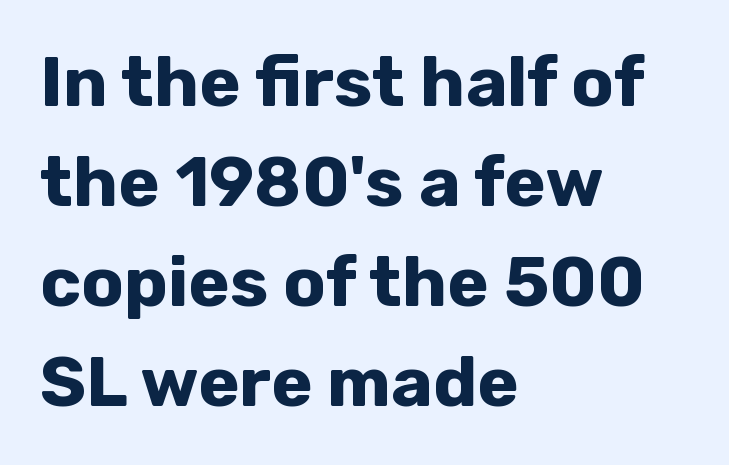
The image shows 70 px bold sans-serif type, upright; set left-aligned, normal line spacing (1.43x), normal letter spacing, not underlined; low stroke contrast and a medium x-height.
